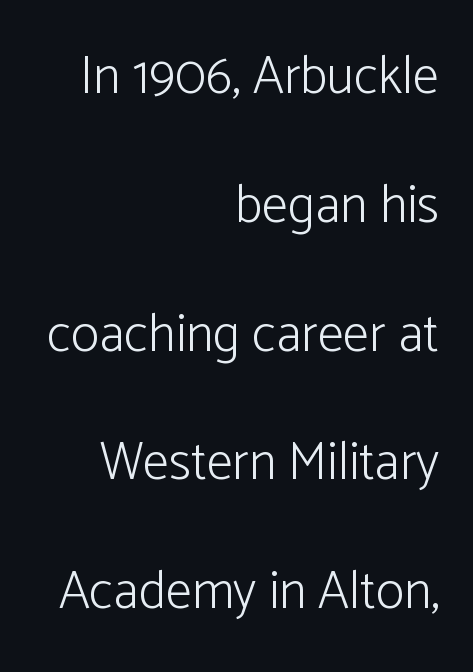
Q: Is the text bold? A: No.
Q: Is the text italic (slanted)? A: No, it is upright.
Q: Is the typeface a serif or a sans-serif typeface? A: Sans-serif.
Q: Is the text underlined? A: No.
Q: How is the paragraph aligned? A: Right-aligned.
Q: Is the spacing between letters normal or unusually wide? A: Normal.
Q: Is the spacing between lines tight, normal or loose? A: Loose.
Q: Width (condensed, normal, or wide)? A: Normal.
Q: Stroke contrast? A: Low.
Q: x-height? A: Medium.
Q: Monospaced? A: No.
